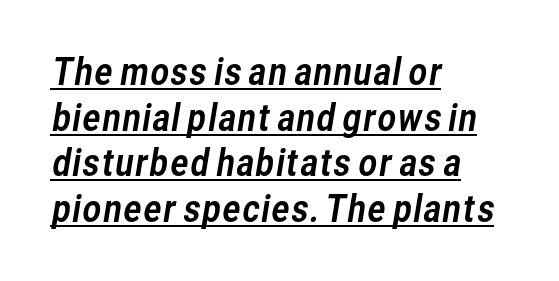
Q: Is the typeface a serif or a sans-serif typeface? A: Sans-serif.
Q: Is the text underlined? A: Yes.
Q: How is the paragraph aligned? A: Left-aligned.
Q: Is the spacing between letters normal or unusually wide? A: Normal.
Q: Is the spacing between lines tight, normal or loose? A: Normal.
Q: Width (condensed, normal, or wide)? A: Normal.
Q: Stroke contrast? A: Low.
Q: x-height? A: Medium.
Q: Monospaced? A: No.
